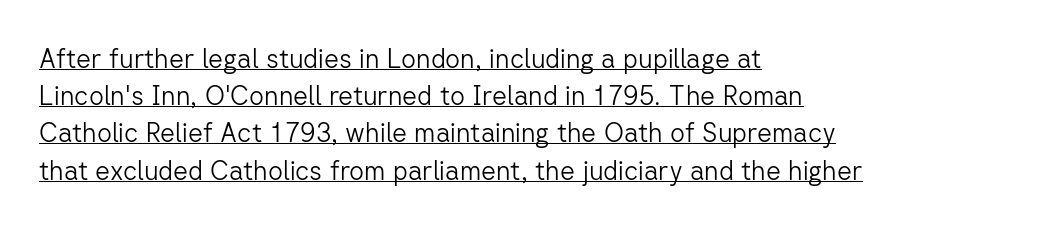
The image shows 26 px text type, upright; set left-aligned, normal line spacing (1.43x), normal letter spacing, underlined.
